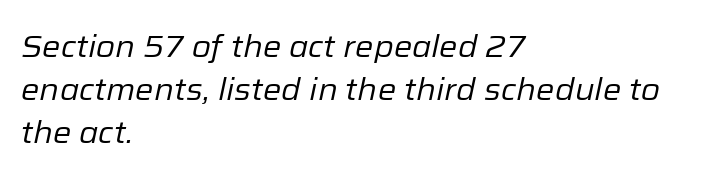
Casual observation: everything's shoved over to the left. The gap between lines stays unmarked. The passage shown is not bold in any degree. Inter-character spacing is left at the font's built-in metrics. Is there much room between lines? A standard amount, neither cramped nor airy. The font's italic variant was chosen for this text.
